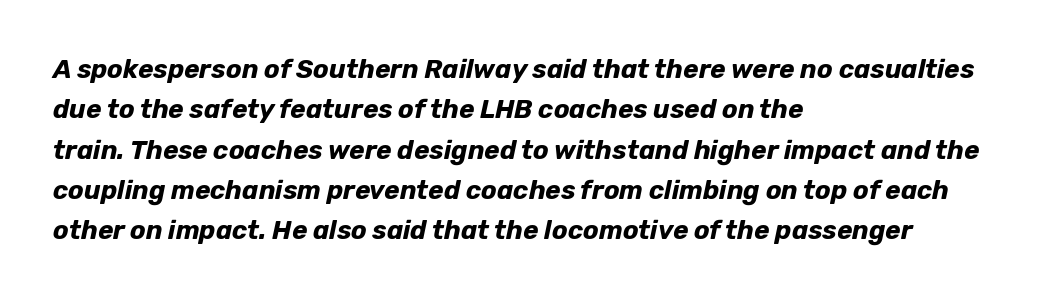
{"italic": "yes", "lean": "right", "slant_degrees": 12, "bold": "yes", "underline": "no", "align": "left", "line_spacing": "normal", "line_spacing_ratio": 1.55, "letter_spacing": "normal", "letter_spacing_em": 0.0, "glyph_px": 26}
